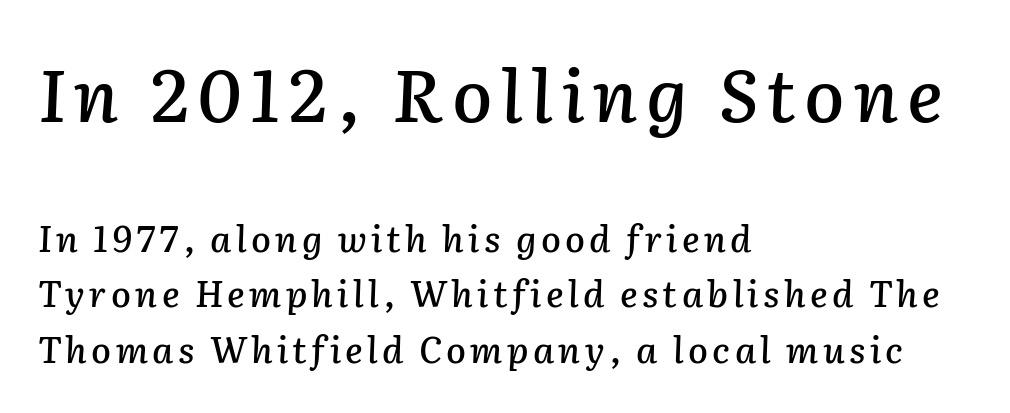
The image shows 73 px text type, italic (leaning right); set left-aligned, normal line spacing (1.55x), not underlined; the first (top) block is 2.03x larger; low stroke contrast and a medium x-height.
